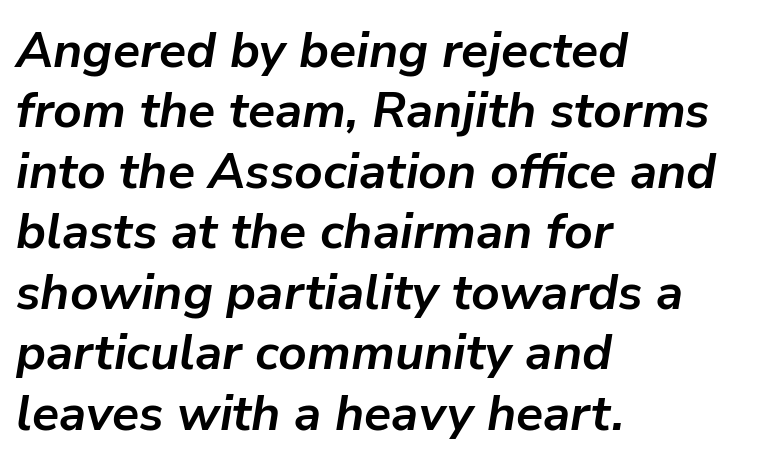
Its strokes are broad and dark, the hallmark of bold type. Every row of glyphs begins at an identical x-position on the left. Standard letterfit; no display-style spreading of the glyphs. Does the lettering tilt? It does — this is italic. Anything drawn beneath the words? Only blank space.
